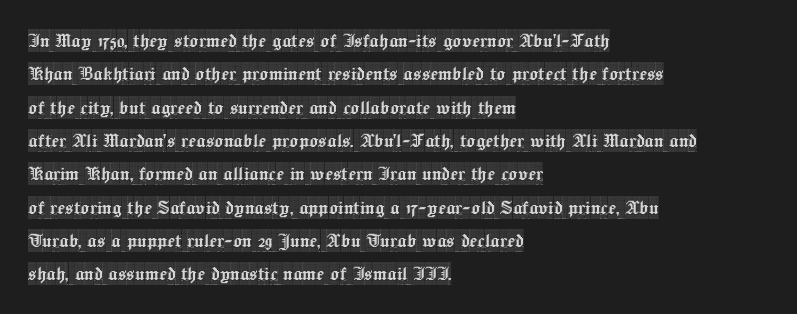
{"italic": "no", "underline": "no", "align": "left", "line_spacing": "normal", "line_spacing_ratio": 1.45, "letter_spacing": "normal", "letter_spacing_em": 0.0, "glyph_px": 23}
